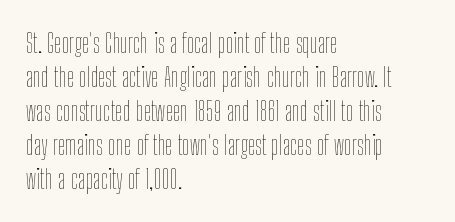
{"italic": "no", "bold": "no", "underline": "no", "align": "left", "line_spacing": "normal", "line_spacing_ratio": 1.26, "letter_spacing": "normal", "letter_spacing_em": 0.0, "glyph_px": 27}
